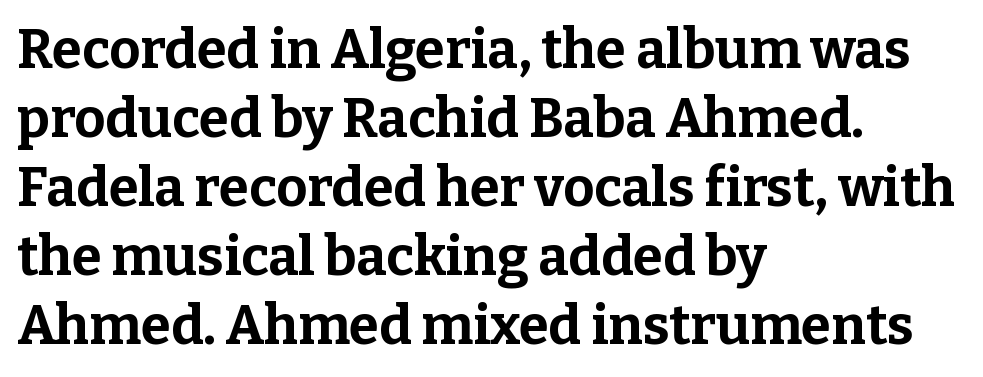
The strip under each line holds only bare page. Is there any slant? The stems are plumb. Is the letter spacing exaggerated? No — it looks like the ordinary default. The face used here is proportionally spaced, like ordinary book or web type. Chunky letters — that's bold for sure.
